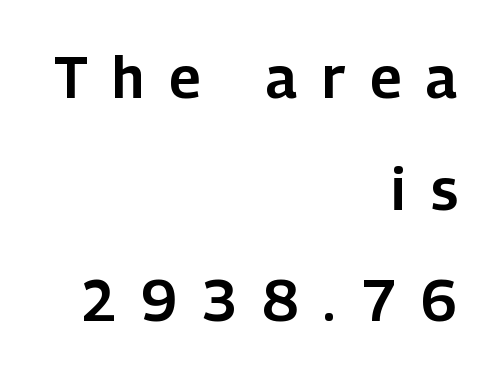
The image shows 57 px sans-serif type, upright; set right-aligned, loose line spacing (1.96x), unusually wide letter spacing (+0.44 em), not underlined; low stroke contrast and a medium x-height.
